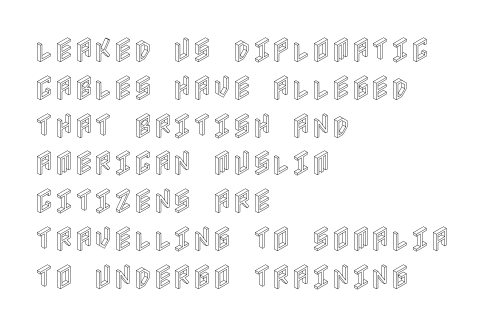
Q: Is the text italic (slanted)? A: No, it is upright.
Q: Is the text underlined? A: No.
Q: How is the paragraph aligned? A: Left-aligned.
Q: Is the spacing between letters normal or unusually wide? A: Normal.
Q: Is the spacing between lines tight, normal or loose? A: Normal.
